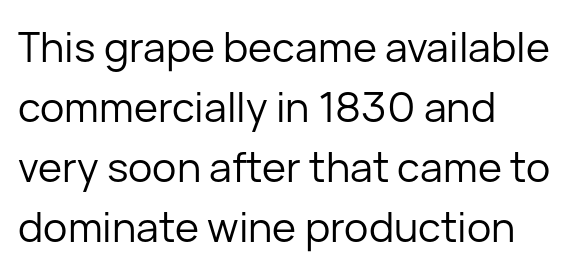
Q: Is the text bold? A: No.
Q: Is the text italic (slanted)? A: No, it is upright.
Q: Is the typeface a serif or a sans-serif typeface? A: Sans-serif.
Q: Is the text underlined? A: No.
Q: How is the paragraph aligned? A: Left-aligned.
Q: Is the spacing between letters normal or unusually wide? A: Normal.
Q: Is the spacing between lines tight, normal or loose? A: Normal.
Q: Width (condensed, normal, or wide)? A: Normal.
Q: Stroke contrast? A: Low.
Q: x-height? A: Medium.
Q: Monospaced? A: No.
